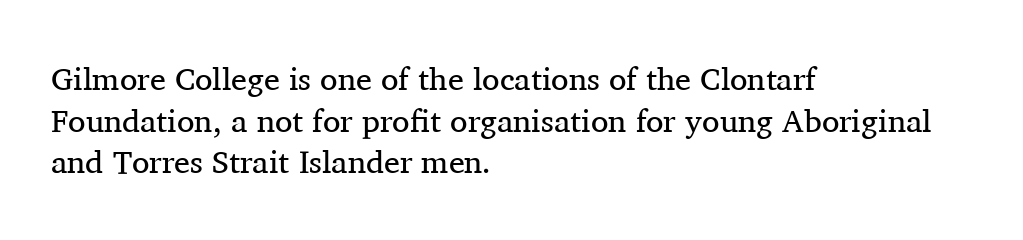
Q: Is the text bold? A: No.
Q: Is the text italic (slanted)? A: No, it is upright.
Q: Is the typeface a serif or a sans-serif typeface? A: Serif.
Q: Is the text underlined? A: No.
Q: How is the paragraph aligned? A: Left-aligned.
Q: Is the spacing between letters normal or unusually wide? A: Normal.
Q: Is the spacing between lines tight, normal or loose? A: Normal.
Q: Width (condensed, normal, or wide)? A: Normal.
Q: Stroke contrast? A: Medium.
Q: x-height? A: Medium.
Q: Monospaced? A: No.
